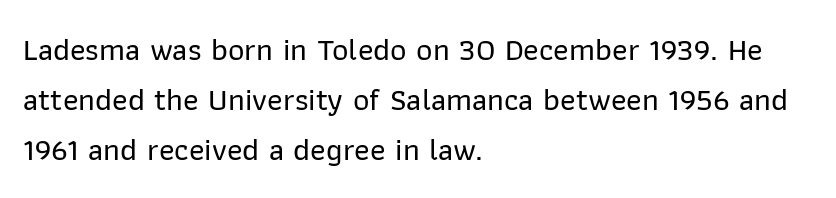
Q: Is the text italic (slanted)? A: No, it is upright.
Q: Is the typeface a serif or a sans-serif typeface? A: Sans-serif.
Q: Is the text underlined? A: No.
Q: How is the paragraph aligned? A: Left-aligned.
Q: Is the spacing between letters normal or unusually wide? A: Normal.
Q: Is the spacing between lines tight, normal or loose? A: Normal.
Q: Width (condensed, normal, or wide)? A: Normal.
Q: Stroke contrast? A: Low.
Q: x-height? A: Medium.
Q: Monospaced? A: No.
